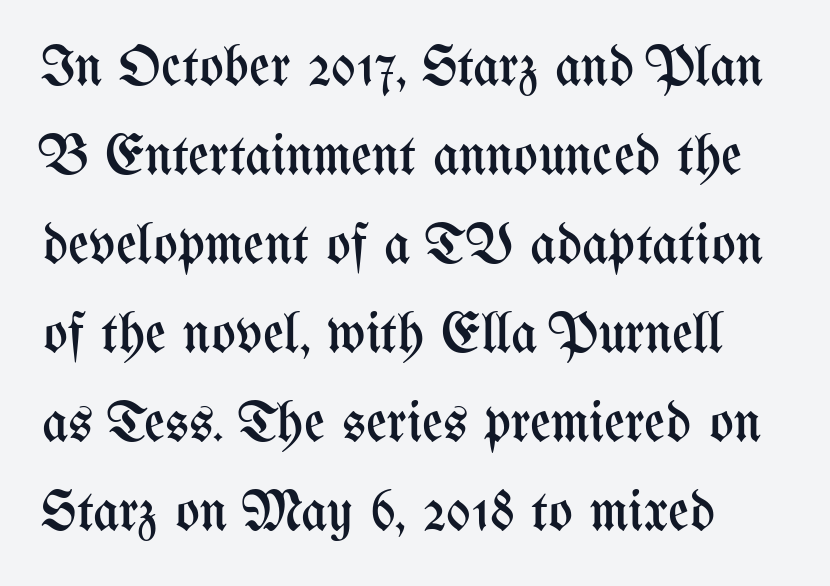
Q: Is the text bold? A: No.
Q: Is the text italic (slanted)? A: No, it is upright.
Q: Is the text underlined? A: No.
Q: Is the spacing between letters normal or unusually wide? A: Normal.
Q: Is the spacing between lines tight, normal or loose? A: Normal.
Q: Width (condensed, normal, or wide)? A: Condensed.
Q: Stroke contrast? A: Medium.
Q: x-height? A: Medium.
Q: Monospaced? A: No.
